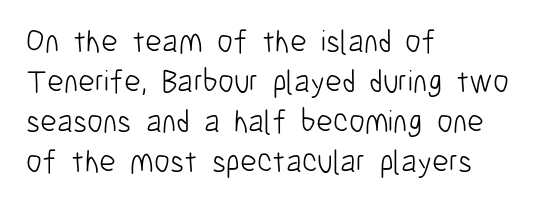
Bare-footed words on every line. How are the letters spaced? Ordinarily, with no added tracking. On a weight scale, this lands at 450 or below. The letters stand straight up with perfectly vertical stems. The paragraph shown leans on its left margin.
